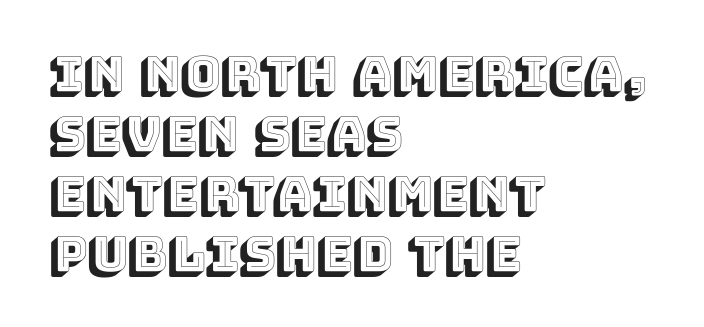
Q: Is the text italic (slanted)? A: No, it is upright.
Q: Is the text underlined? A: No.
Q: How is the paragraph aligned? A: Left-aligned.
Q: Is the spacing between letters normal or unusually wide? A: Normal.
Q: Is the spacing between lines tight, normal or loose? A: Normal.
Q: Width (condensed, normal, or wide)? A: Normal.
Q: x-height? A: Large.
Q: Monospaced? A: No.
